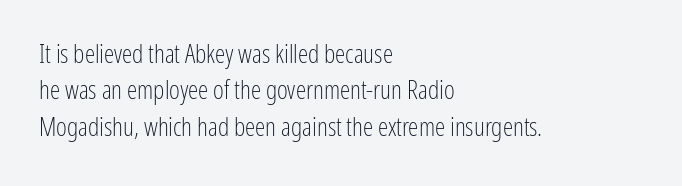
Q: Is the text bold? A: No.
Q: Is the text italic (slanted)? A: No, it is upright.
Q: Is the text underlined? A: No.
Q: How is the paragraph aligned? A: Left-aligned.
Q: Is the spacing between letters normal or unusually wide? A: Normal.
Q: Is the spacing between lines tight, normal or loose? A: Normal.
